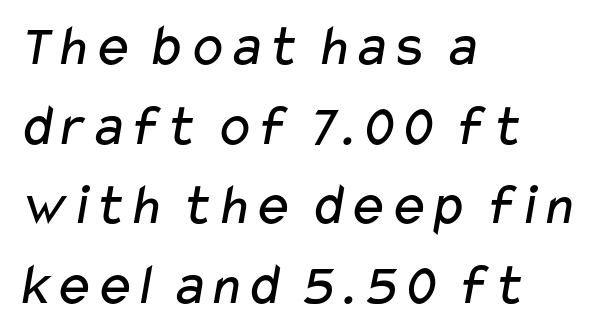
The image shows 59 px regular-weight, wide sans-serif type; set left-aligned, normal line spacing (1.35x), normal letter spacing, not underlined; low stroke contrast and a medium x-height.
